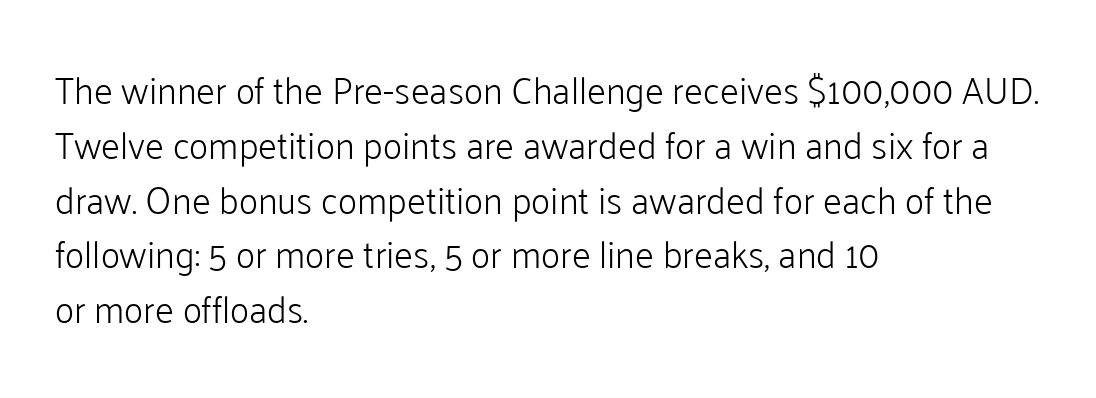
Q: Is the text bold? A: No.
Q: Is the text italic (slanted)? A: No, it is upright.
Q: Is the typeface a serif or a sans-serif typeface? A: Sans-serif.
Q: Is the text underlined? A: No.
Q: How is the paragraph aligned? A: Left-aligned.
Q: Is the spacing between letters normal or unusually wide? A: Normal.
Q: Is the spacing between lines tight, normal or loose? A: Normal.
Q: Width (condensed, normal, or wide)? A: Normal.
Q: Stroke contrast? A: Low.
Q: x-height? A: Medium.
Q: Monospaced? A: No.
